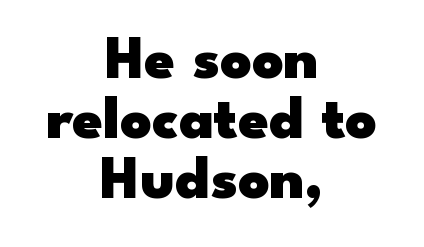
You could not count columns in this text — the font is proportionally spaced. The typesetter chose a symmetrical, centered arrangement here. The text was rendered using a sans face with plain stroke endings. Emphasis by weight is at full strength: bold. Tracking here is standard; glyphs follow each other at the usual distance.
